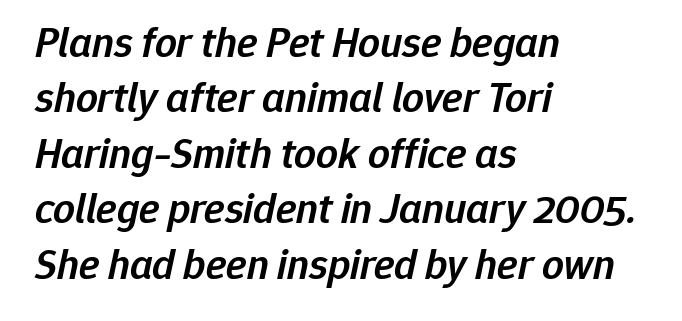
Check the space under the baseline: it is left empty. A typesetter would call this proportional, since set widths differ per character. Leading matches the norm, producing a regular column. Does the weight exceed regular? Yes, but only to semibold.
